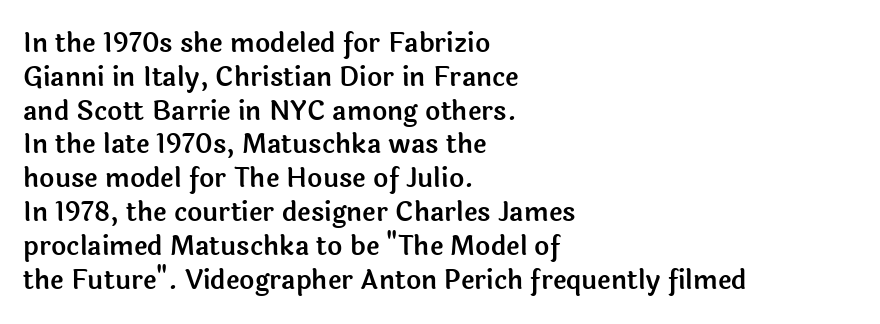
The image shows 26 px text type, upright; set left-aligned, normal line spacing (1.3x), normal letter spacing, not underlined.
